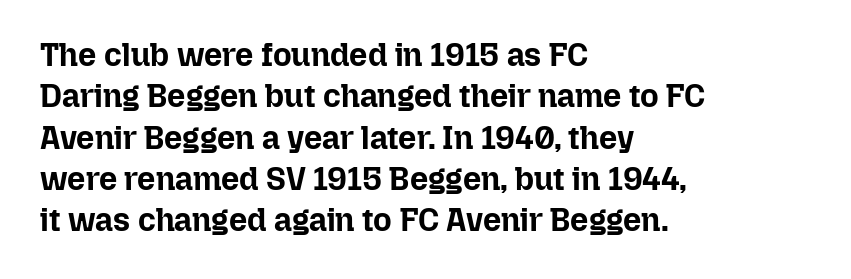
{"italic": "no", "bold": "yes", "weight": "bold", "width": "normal", "stroke_contrast": "low", "x_height": "medium", "monospaced": "no", "underline": "no", "align": "left", "line_spacing": "normal", "line_spacing_ratio": 1.29, "letter_spacing": "normal", "letter_spacing_em": 0.0, "glyph_px": 32}
